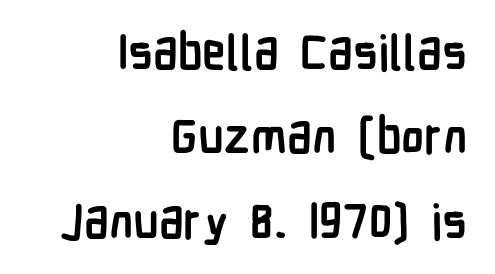
The image shows 48 px semibold, condensed sans-serif type, upright; set right-aligned, line spacing 1.76x, normal letter spacing, not underlined; low stroke contrast and a medium x-height.
